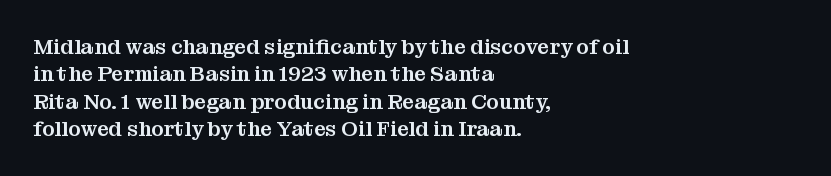
You could call the tracking neutral — neither tight nor loose. Honestly, there is no underline to notice here at all. This is roman type, the default non-slanted kind. Compared with a centered layout, this one pins lines to the left instead. Interline gaps are of average width in this sample.
